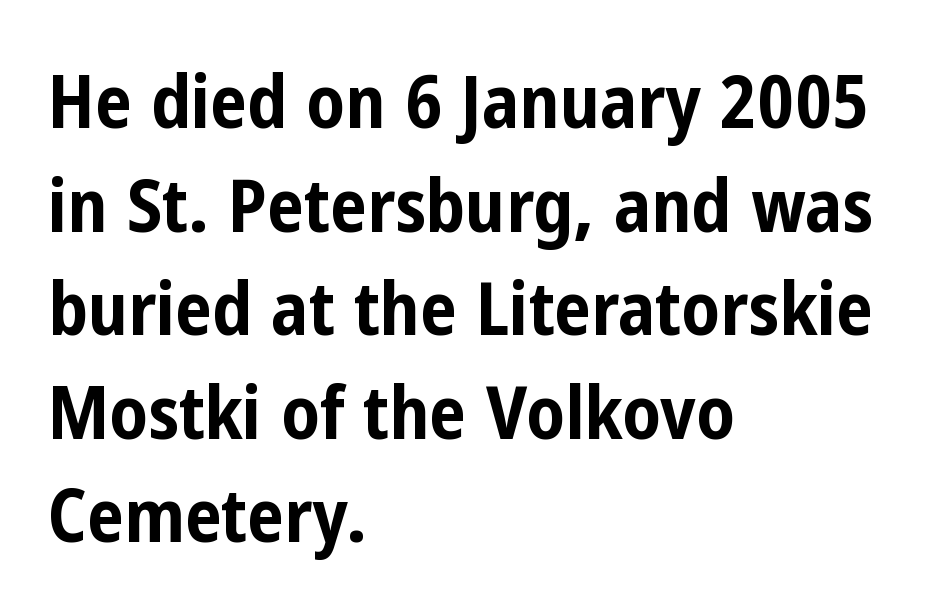
The image shows 74 px bold, condensed sans-serif type, upright; set left-aligned, normal line spacing (1.4x), normal letter spacing, not underlined; low stroke contrast and a medium x-height.
